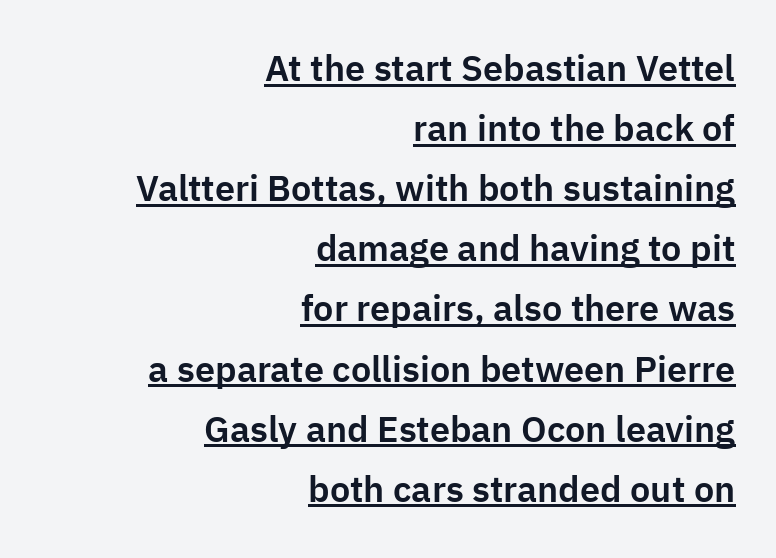
Q: Is the text italic (slanted)? A: No, it is upright.
Q: Is the typeface a serif or a sans-serif typeface? A: Sans-serif.
Q: Is the text underlined? A: Yes.
Q: How is the paragraph aligned? A: Right-aligned.
Q: Is the spacing between letters normal or unusually wide? A: Normal.
Q: Is the spacing between lines tight, normal or loose? A: Normal.
Q: Width (condensed, normal, or wide)? A: Normal.
Q: Stroke contrast? A: Low.
Q: x-height? A: Medium.
Q: Monospaced? A: No.
